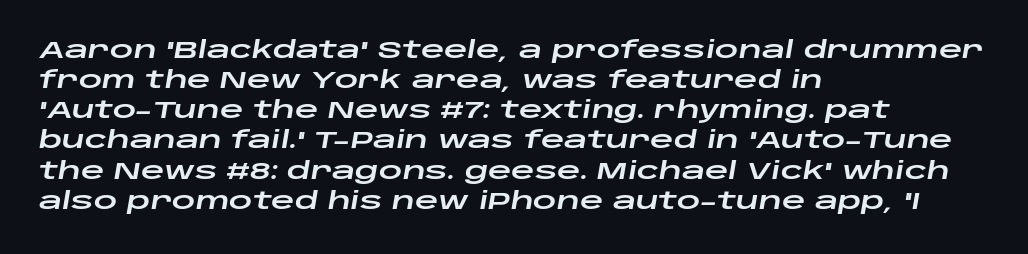
Q: Is the text italic (slanted)? A: Yes, it leans right by about 10 degrees.
Q: Is the text underlined? A: No.
Q: How is the paragraph aligned? A: Left-aligned.
Q: Is the spacing between letters normal or unusually wide? A: Normal.
Q: Is the spacing between lines tight, normal or loose? A: Normal.
